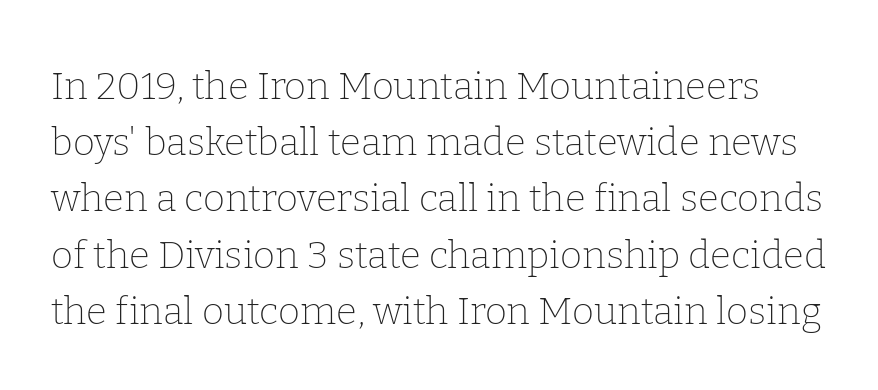
The image shows 38 px thin serif type, upright; set normal line spacing (1.48x), normal letter spacing, not underlined; low stroke contrast and a medium x-height.
